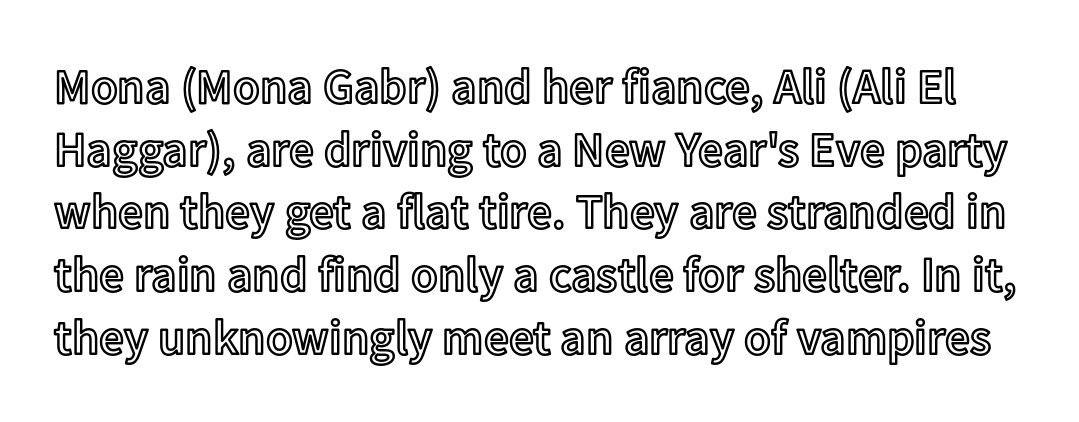
Q: Is the text italic (slanted)? A: No, it is upright.
Q: Is the text underlined? A: No.
Q: Is the spacing between letters normal or unusually wide? A: Normal.
Q: Is the spacing between lines tight, normal or loose? A: Normal.
Q: Width (condensed, normal, or wide)? A: Normal.
Q: x-height? A: Medium.
Q: Monospaced? A: No.
